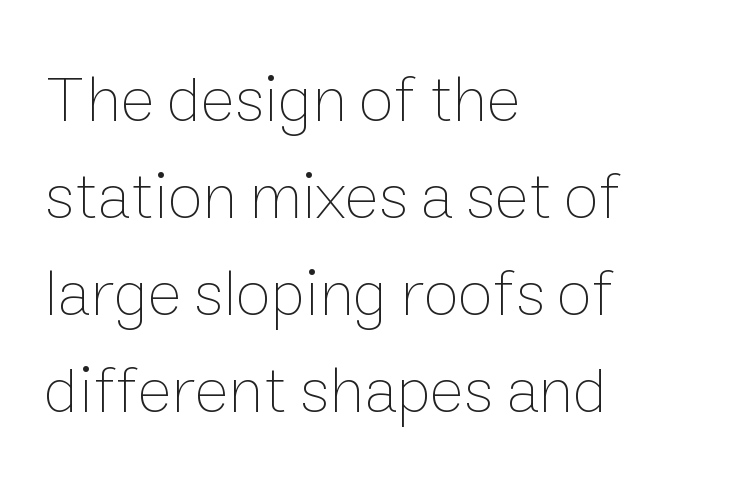
The image shows 65 px thin type, upright; set left-aligned, normal line spacing (1.49x), normal letter spacing, not underlined; low stroke contrast and a medium x-height.
